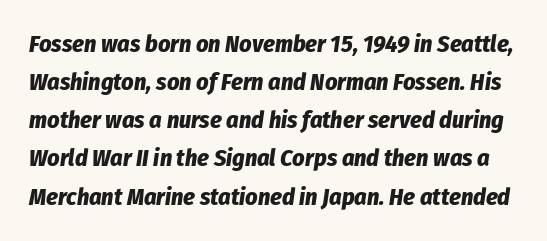
The image shows 24 px bold type, italic (leaning right); set normal line spacing (1.59x), normal letter spacing, not underlined.
